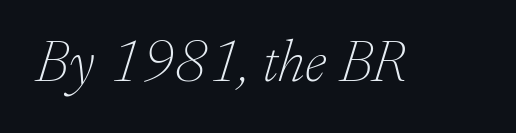
The image shows 60 px thin serif type, italic (leaning right); set normal letter spacing, not underlined; low stroke contrast and a small x-height.
